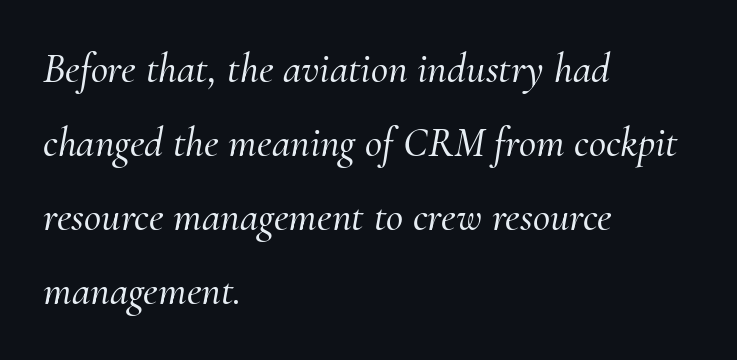
Q: Is the text italic (slanted)? A: Yes, it leans right by about 10 degrees.
Q: Is the typeface a serif or a sans-serif typeface? A: Serif.
Q: Is the text underlined? A: No.
Q: How is the paragraph aligned? A: Left-aligned.
Q: Is the spacing between letters normal or unusually wide? A: Normal.
Q: Width (condensed, normal, or wide)? A: Normal.
Q: Stroke contrast? A: Medium.
Q: x-height? A: Small.
Q: Monospaced? A: No.
